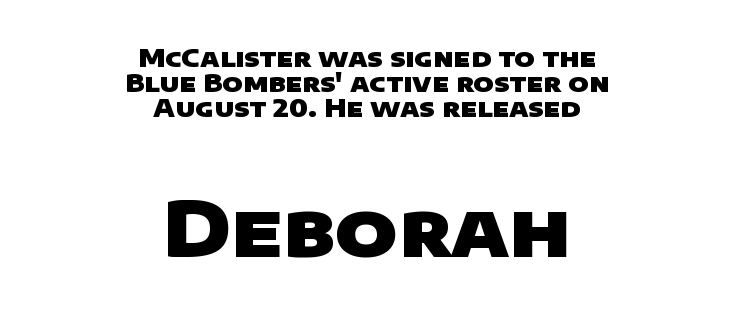
Q: Is the text bold? A: Yes.
Q: Is the typeface a serif or a sans-serif typeface? A: Sans-serif.
Q: Is the text underlined? A: No.
Q: How is the paragraph aligned? A: Centered.
Q: Is the spacing between letters normal or unusually wide? A: Normal.
Q: Is the spacing between lines tight, normal or loose? A: Tight.
Q: Which block of text is set in a larger size, the first (top) or the second (bottom)? A: The second (bottom) one.
Q: Width (condensed, normal, or wide)? A: Wide.
Q: Stroke contrast? A: Low.
Q: x-height? A: Large.
Q: Monospaced? A: No.
